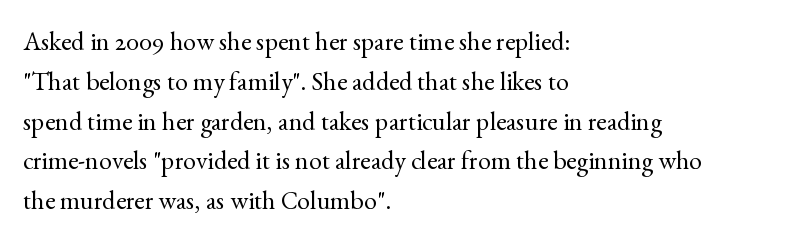
Q: Is the text bold? A: No.
Q: Is the text italic (slanted)? A: No, it is upright.
Q: Is the text underlined? A: No.
Q: How is the paragraph aligned? A: Left-aligned.
Q: Is the spacing between letters normal or unusually wide? A: Normal.
Q: Is the spacing between lines tight, normal or loose? A: Normal.
